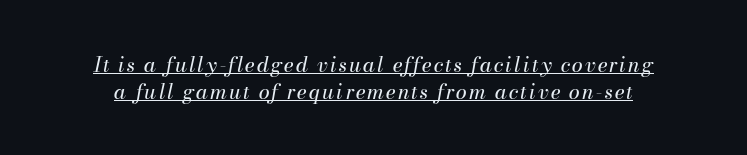
{"italic": "yes", "lean": "right", "slant_degrees": 13, "bold": "no", "underline": "yes", "line_spacing": "normal", "line_spacing_ratio": 1.34, "glyph_px": 20}
